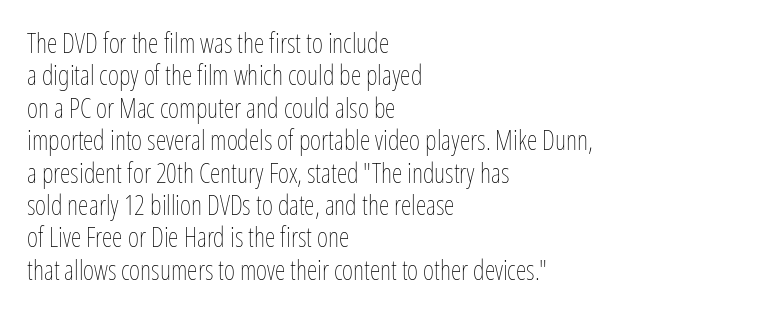
The font is comparable to plain body text, perhaps lighter. Line starts are locked; line ends wander. Nothing unusual about the tracking: characters are spaced as the font intends. The type sits square on the baseline with zero lean. Rule under the text: the space is simply empty.
